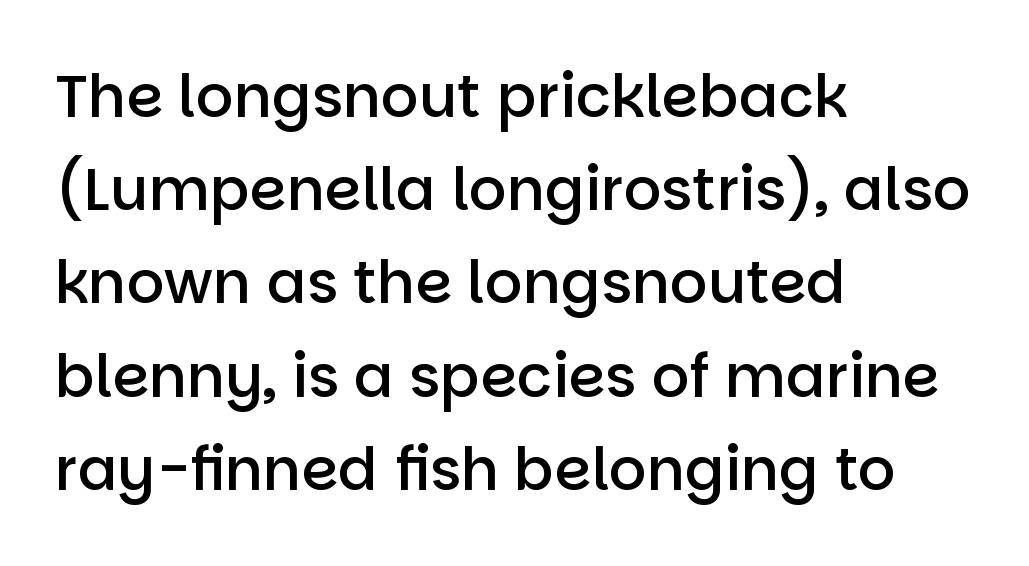
The image shows 59 px semibold sans-serif type, upright; set left-aligned, normal line spacing (1.58x), normal letter spacing, not underlined; low stroke contrast and a large x-height.
